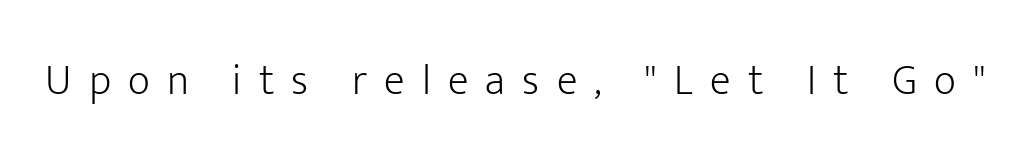
The image shows 43 px light sans-serif type, upright; set unusually wide letter spacing (+0.4 em), not underlined; low stroke contrast and a medium x-height.
